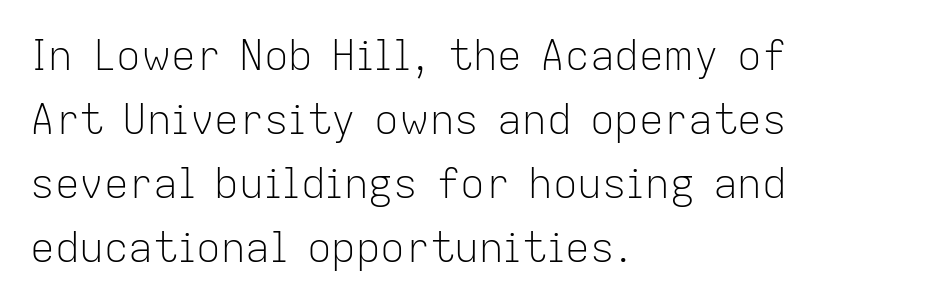
The image shows 41 px light sans-serif type, upright; set left-aligned, normal line spacing (1.56x), normal letter spacing, not underlined; low stroke contrast and a medium x-height.
